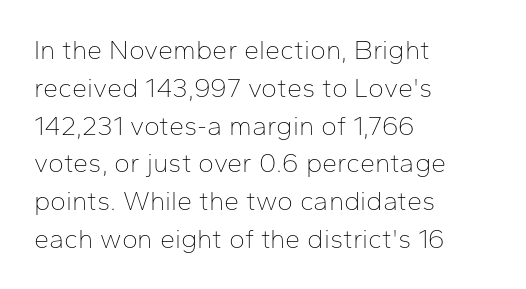
Q: Is the text bold? A: No.
Q: Is the text italic (slanted)? A: No, it is upright.
Q: Is the text underlined? A: No.
Q: How is the paragraph aligned? A: Left-aligned.
Q: Is the spacing between letters normal or unusually wide? A: Normal.
Q: Is the spacing between lines tight, normal or loose? A: Normal.
